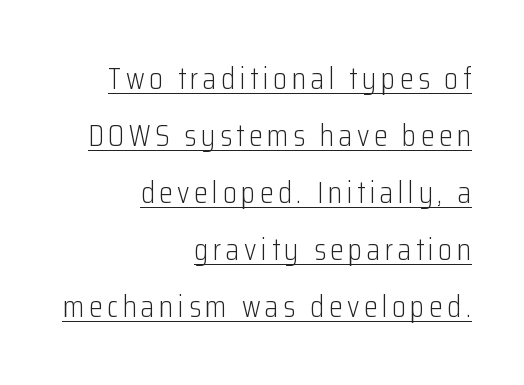
Compared with undecorated copy, this sample adds a rule below the words. Note the varied advance widths — an 'i' is clearly narrower than an 'm'. Italic? Not at all — the glyphs are vertical. These glyphs show unthickened strokes, regular width or finer.
